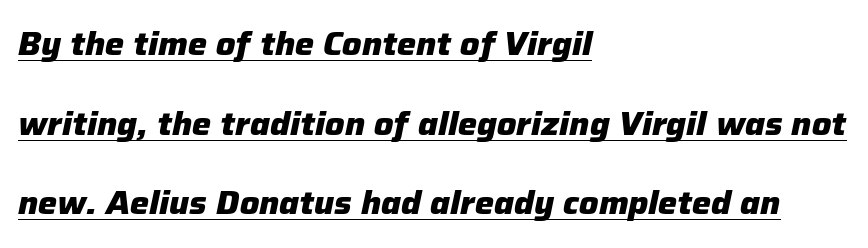
{"italic": "yes", "lean": "right", "slant_degrees": 12, "bold": "yes", "weight": "heavy", "width": "normal", "stroke_contrast": "low", "x_height": "medium", "monospaced": "no", "underline": "yes", "align": "left", "line_spacing": "loose", "line_spacing_ratio": 2.49, "letter_spacing": "normal", "letter_spacing_em": 0.0, "glyph_px": 32}
